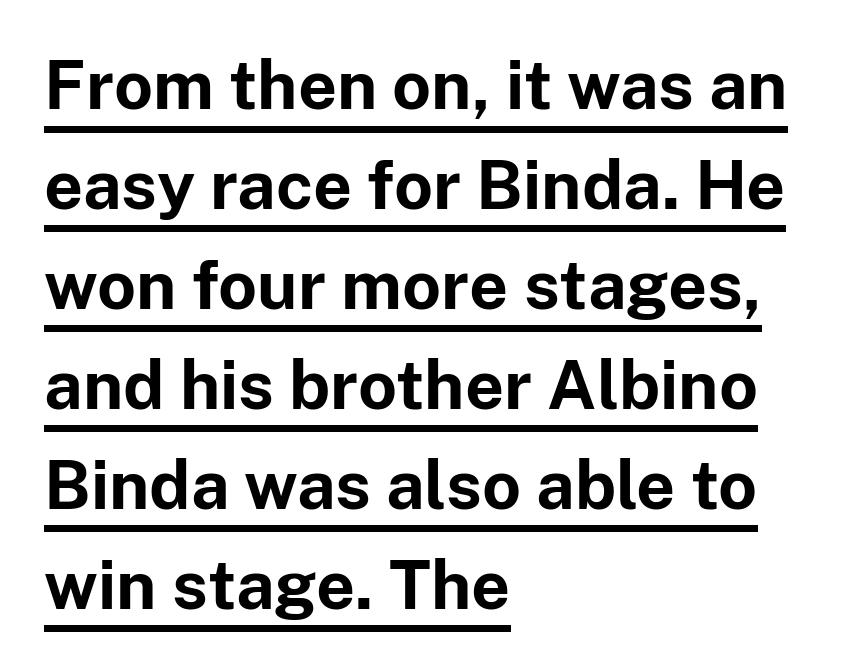
The image shows 68 px bold sans-serif type, upright; set left-aligned, normal line spacing (1.47x), normal letter spacing, underlined; low stroke contrast and a medium x-height.
